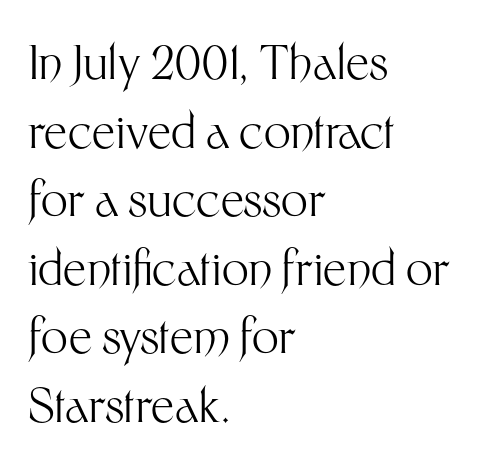
{"serif": "no", "italic": "no", "bold": "no", "weight": "light", "width": "normal", "stroke_contrast": "medium", "x_height": "medium", "monospaced": "no", "underline": "no", "align": "left", "line_spacing": "normal", "line_spacing_ratio": 1.46, "letter_spacing": "normal", "letter_spacing_em": 0.0, "glyph_px": 47}
